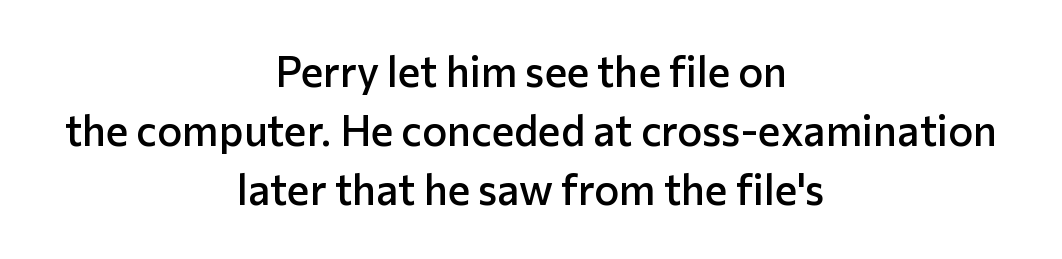
The image shows 42 px semibold sans-serif type, upright; set centered, normal line spacing (1.41x), normal letter spacing, not underlined; low stroke contrast and a medium x-height.
